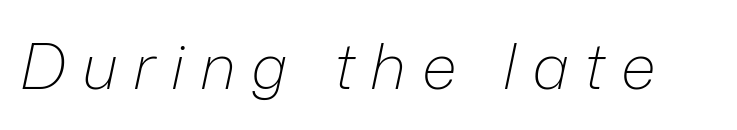
{"italic": "yes", "lean": "right", "slant_degrees": 12, "bold": "no", "weight": "light", "width": "normal", "stroke_contrast": "low", "x_height": "medium", "monospaced": "no", "underline": "no", "letter_spacing": "wide", "letter_spacing_em": 0.25, "glyph_px": 63}
